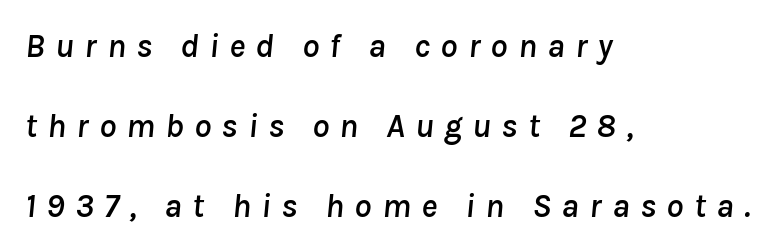
Tall strokes in this sample are angled rather than plumb. A clean baseline with only descenders dipping below it. Does the copy run flush right? No — it runs flush left. Airy leading. A typesetter would call this proportional, since set widths differ per character.
